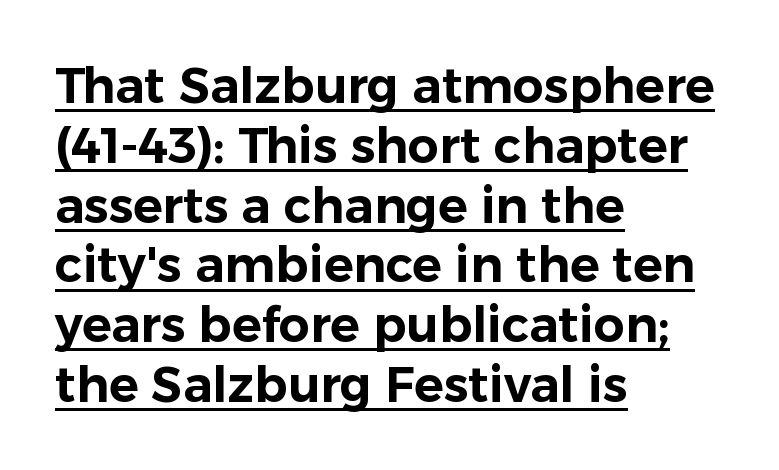
The image shows 49 px sans-serif type, upright; set left-aligned, line spacing 1.22x, normal letter spacing, underlined; low stroke contrast and a medium x-height.
